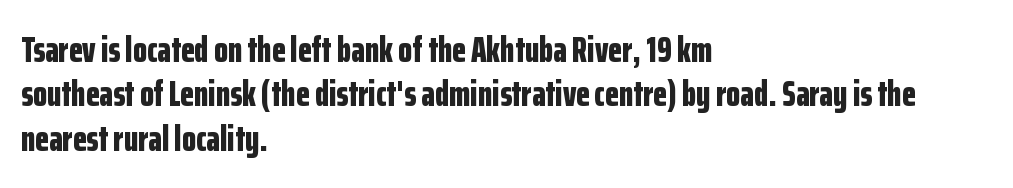
{"serif": "no", "italic": "no", "bold": "yes", "weight": "bold", "width": "condensed", "stroke_contrast": "low", "x_height": "medium", "monospaced": "no", "underline": "no", "align": "left", "line_spacing_ratio": 1.23, "letter_spacing": "normal", "letter_spacing_em": 0.0, "glyph_px": 36}
